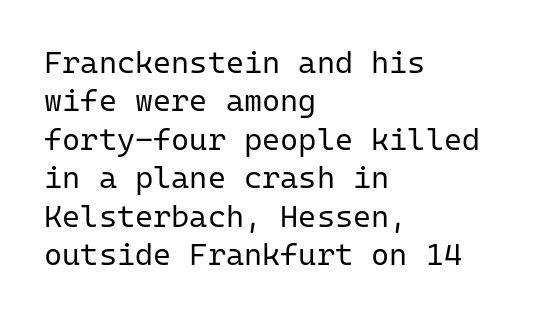
Which margin do the lines hug? The left one — the right edge is uneven. Notice how the stems are strictly vertical — no italics here. The typeface has the unassuming heft of standard copy or less. The font family rendered here belongs to the sans-serif group. Check under the words: just untouched page.
